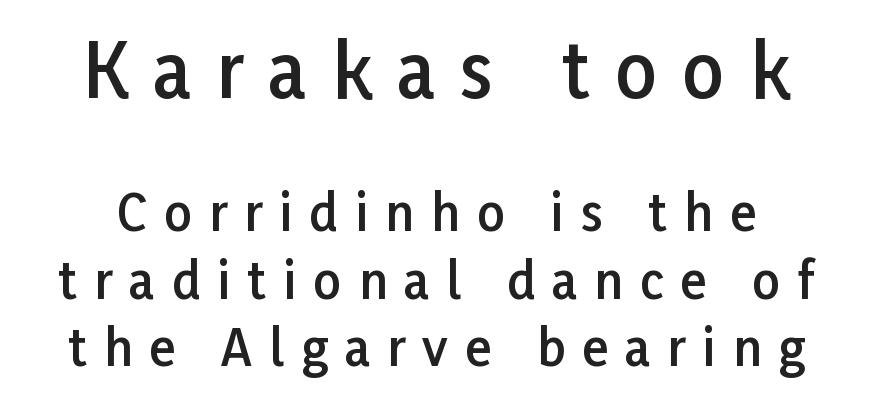
The passage shown begins with its larger block and ends with its smaller one. If you measured baseline to baseline, you'd find a middling distance. Both edges are ragged and mirror each other, which tells us the setting is centered. The foot of each line stays bare and open.
